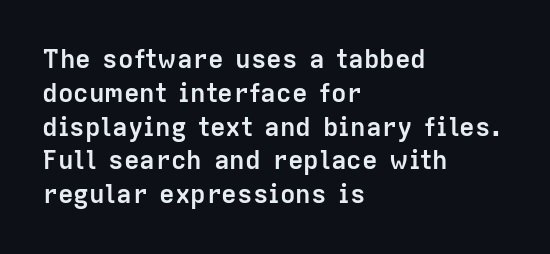
{"italic": "no", "bold": "yes", "underline": "no", "align": "left", "line_spacing": "normal", "line_spacing_ratio": 1.3, "letter_spacing": "normal", "letter_spacing_em": 0.0, "glyph_px": 26}
